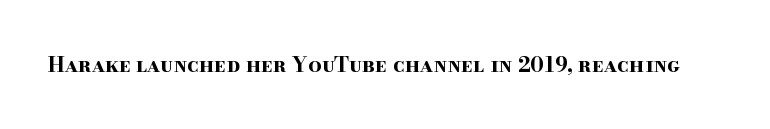
{"italic": "no", "bold": "yes", "underline": "no", "letter_spacing": "normal", "letter_spacing_em": 0.0, "glyph_px": 21}
